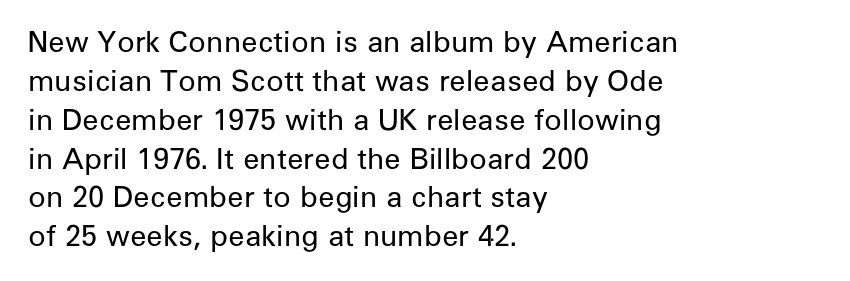
Do the characters align in a grid? No, the font is proportional. One glance says typical: line gaps are just what's usual. Posture: vertical. Weight class: somewhere from thin through regular. Short note: letters normally spaced. The paragraph shown leans on its left margin.
